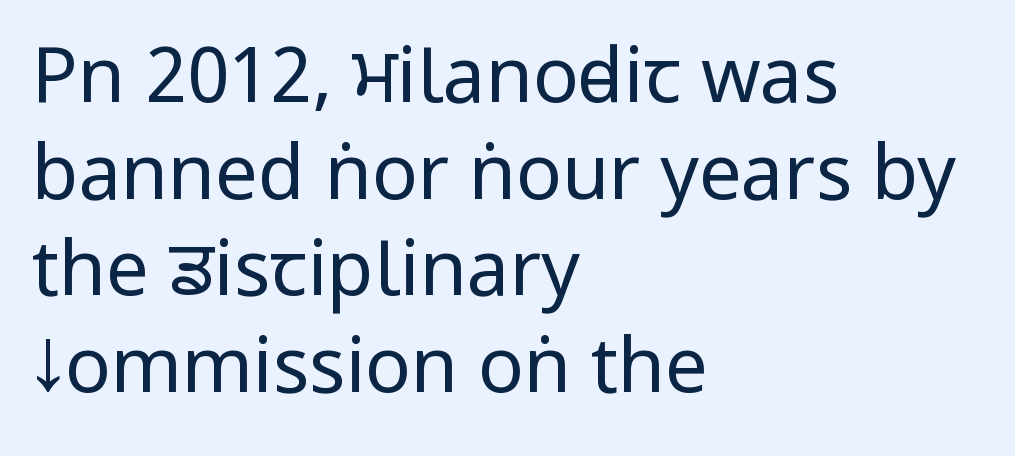
Q: Is the text bold? A: No.
Q: Is the text italic (slanted)? A: No, it is upright.
Q: Is the typeface a serif or a sans-serif typeface? A: Sans-serif.
Q: Is the text underlined? A: No.
Q: How is the paragraph aligned? A: Left-aligned.
Q: Is the spacing between letters normal or unusually wide? A: Normal.
Q: Is the spacing between lines tight, normal or loose? A: Normal.
Q: Width (condensed, normal, or wide)? A: Condensed.
Q: Stroke contrast? A: Low.
Q: x-height? A: Large.
Q: Monospaced? A: No.
